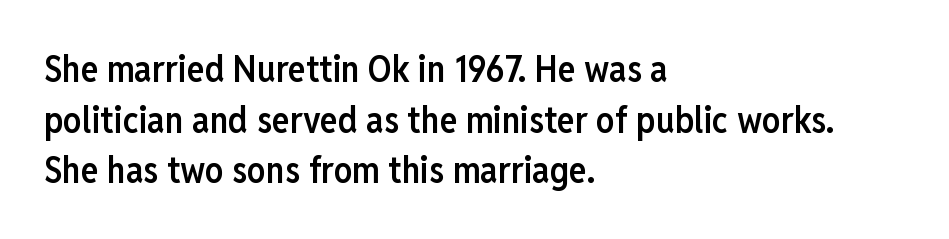
{"serif": "no", "italic": "no", "bold": "semi", "weight": "semibold", "width": "condensed", "stroke_contrast": "low", "x_height": "medium", "monospaced": "no", "underline": "no", "align": "left", "line_spacing": "normal", "line_spacing_ratio": 1.37, "letter_spacing": "normal", "letter_spacing_em": 0.0, "glyph_px": 37}
